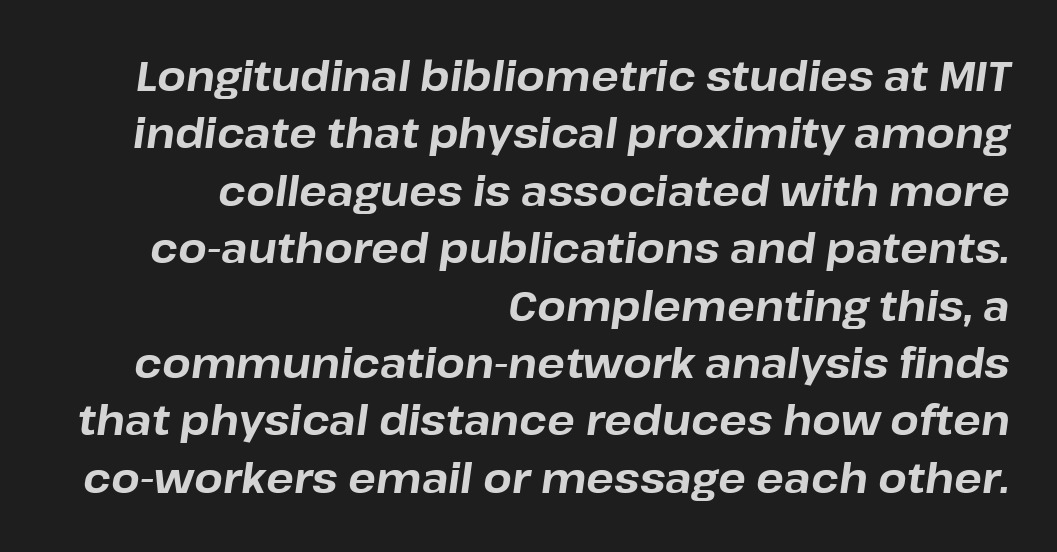
Q: Is the text bold? A: Yes.
Q: Is the text italic (slanted)? A: Yes, it leans right by about 8 degrees.
Q: Is the text underlined? A: No.
Q: How is the paragraph aligned? A: Right-aligned.
Q: Is the spacing between letters normal or unusually wide? A: Normal.
Q: Is the spacing between lines tight, normal or loose? A: Normal.
Q: Width (condensed, normal, or wide)? A: Normal.
Q: Stroke contrast? A: Low.
Q: x-height? A: Medium.
Q: Monospaced? A: No.
